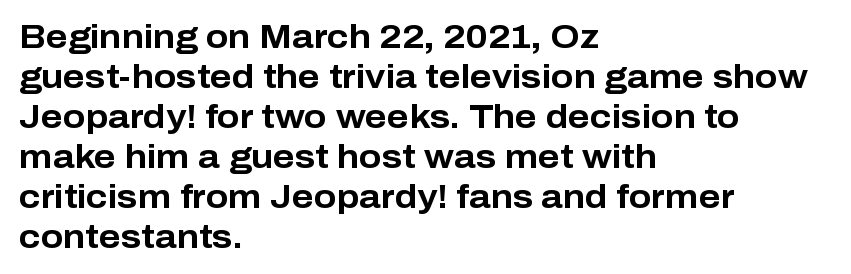
Is the type bold? Yes — the strokes are clearly thick and heavy. Each line starts at the same left margin while the right side varies. This rendering leaves character spacing at its baseline value. Rule under the text: the space is simply empty.
